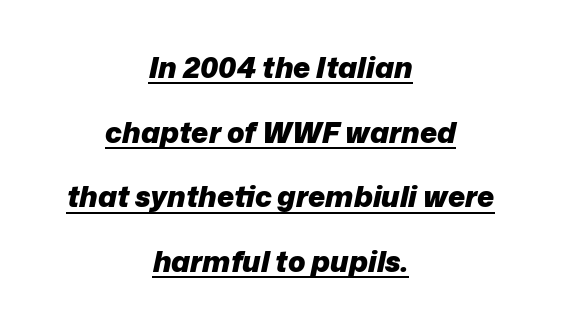
The image shows 29 px heavy type, italic (leaning right); set centered, loose line spacing (2.23x), normal letter spacing, underlined; low stroke contrast and a medium x-height.
